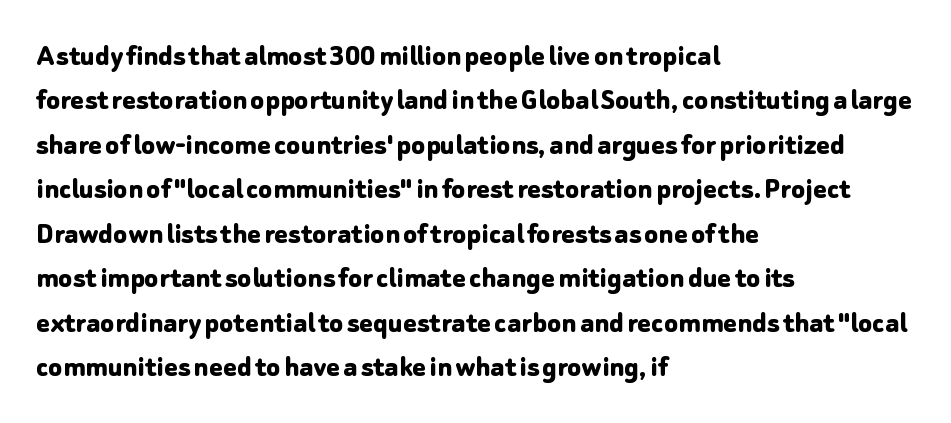
Leading matches the norm, producing a regular column. Nothing sits at the stroke ends, so this counts as sans-serif. Note the varied advance widths — an 'i' is clearly narrower than an 'm'. Just letters on the line, the space beneath them empty. Posture: vertical. The glyphs have the mass of a bold cut.
